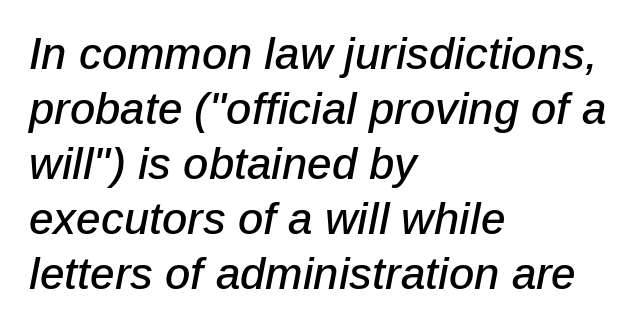
{"italic": "yes", "lean": "right", "slant_degrees": 12, "width": "normal", "stroke_contrast": "low", "x_height": "medium", "monospaced": "no", "underline": "no", "align": "left", "line_spacing": "normal", "line_spacing_ratio": 1.25, "letter_spacing": "normal", "letter_spacing_em": 0.0, "glyph_px": 44}
